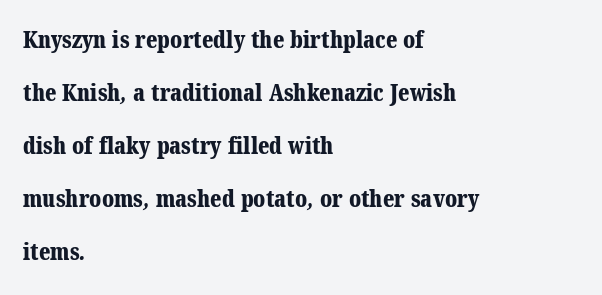
A typesetter would call this leading open, well beyond the default. Just letters on the line, the space beneath them empty. Horizontal alignment here is leftward, the default for most running prose. These lines carry a lot of weight — the face is fully bold. The type is set solid horizontally, with unmodified tracking.
